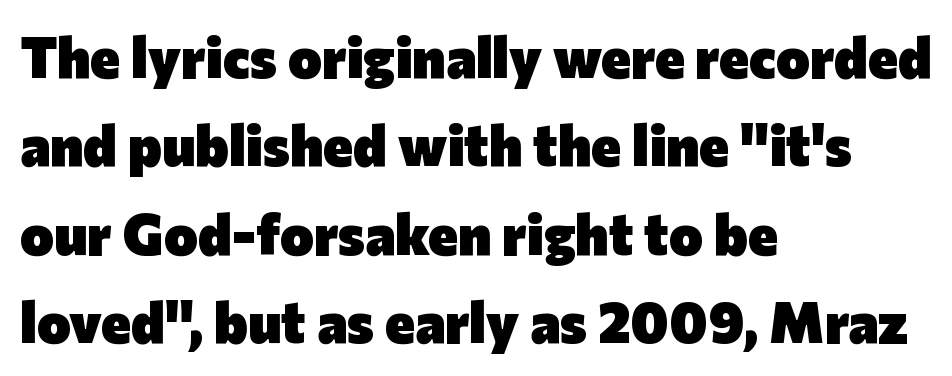
The letters are bold, with thick, heavy strokes. Font category for this specimen: sans-serif. Tracking here is standard; glyphs follow each other at the usual distance. In terms of posture, this sample is upright. The rendering uses a moderate line-height, typical for paragraphs. Horizontal alignment here is leftward, the default for most running prose.
